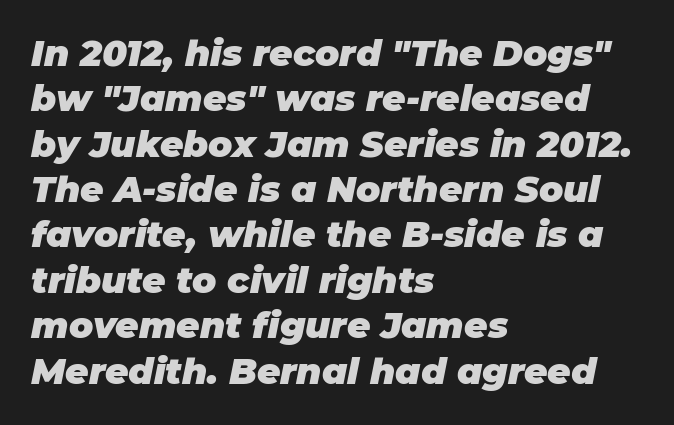
{"italic": "yes", "lean": "right", "slant_degrees": 11, "bold": "yes", "weight": "heavy", "width": "normal", "stroke_contrast": "low", "x_height": "large", "monospaced": "no", "underline": "no", "align": "left", "line_spacing": "normal", "line_spacing_ratio": 1.26, "letter_spacing": "normal", "letter_spacing_em": 0.0, "glyph_px": 36}
